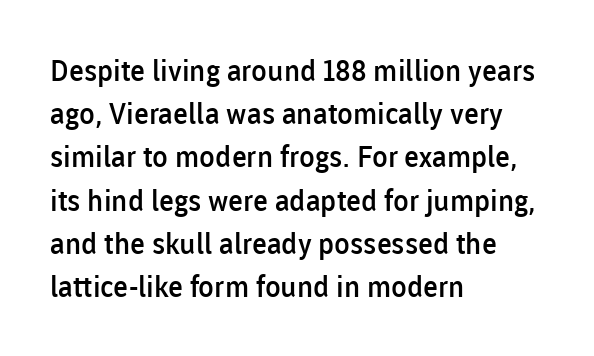
{"serif": "no", "italic": "no", "bold": "semi", "weight": "semibold", "width": "normal", "stroke_contrast": "low", "x_height": "medium", "monospaced": "no", "underline": "no", "align": "left", "line_spacing": "normal", "line_spacing_ratio": 1.49, "letter_spacing": "normal", "letter_spacing_em": 0.0, "glyph_px": 29}
